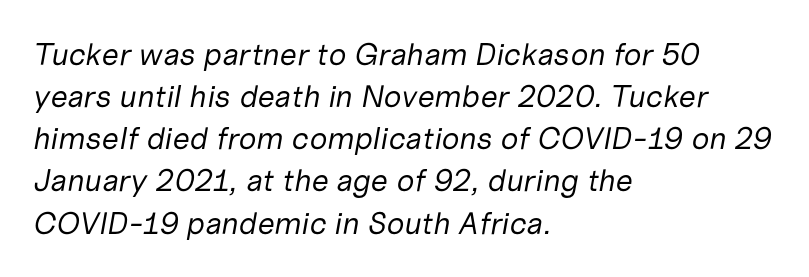
{"italic": "yes", "lean": "right", "slant_degrees": 10, "bold": "no", "weight": "regular", "width": "normal", "stroke_contrast": "low", "x_height": "medium", "monospaced": "no", "underline": "no", "align": "left", "line_spacing": "normal", "line_spacing_ratio": 1.36, "letter_spacing": "normal", "letter_spacing_em": 0.0, "glyph_px": 31}
